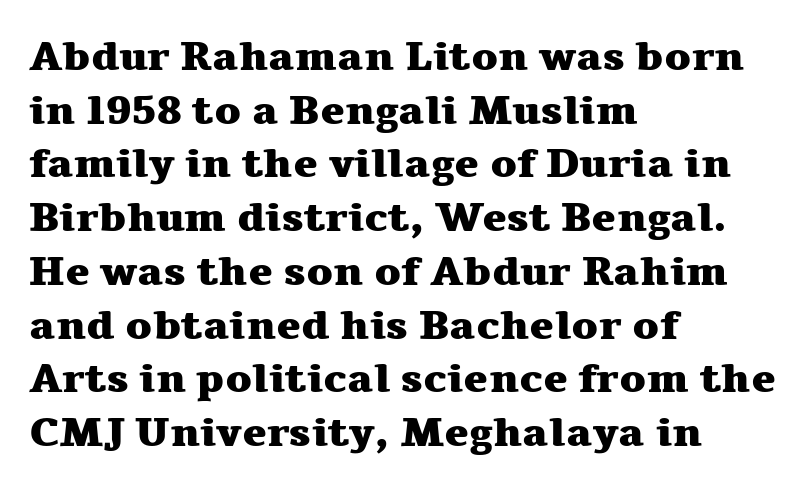
The letters advance in unequal steps, a hallmark of proportional type. A roman cut, with each character standing at attention. Look at the bottom of the vertical strokes: they flare into serifs here. Honestly, the letter spacing is just normal — you wouldn't notice it. Typeset ragged right — the left edge is the straight one. The strokes are fattened all the way to bold.
